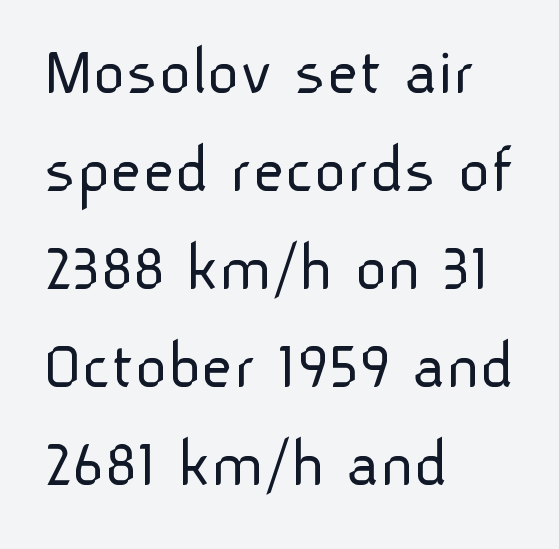
The image shows 70 px light sans-serif type, upright; set left-aligned, normal line spacing (1.4x), normal letter spacing, not underlined; low stroke contrast and a medium x-height.
